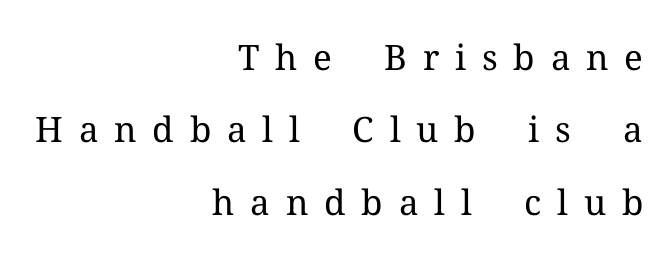
{"serif": "yes", "italic": "no", "bold": "no", "weight": "regular", "width": "normal", "stroke_contrast": "medium", "x_height": "medium", "monospaced": "no", "underline": "no", "align": "right", "line_spacing": "loose", "line_spacing_ratio": 2.07, "letter_spacing": "wide", "letter_spacing_em": 0.45, "glyph_px": 35}
